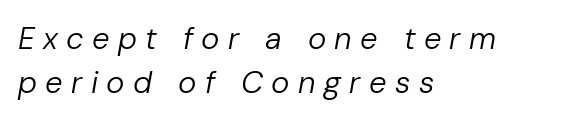
Q: Is the text bold? A: No.
Q: Is the text italic (slanted)? A: Yes, it leans right by about 10 degrees.
Q: Is the text underlined? A: No.
Q: How is the paragraph aligned? A: Left-aligned.
Q: Is the spacing between letters normal or unusually wide? A: Unusually wide.
Q: Is the spacing between lines tight, normal or loose? A: Normal.
Q: Width (condensed, normal, or wide)? A: Normal.
Q: Stroke contrast? A: Low.
Q: x-height? A: Medium.
Q: Monospaced? A: No.
